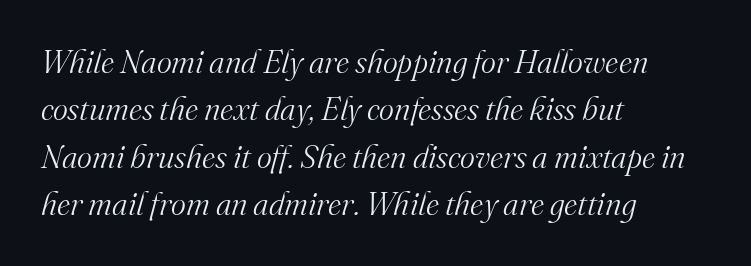
{"serif": "yes", "italic": "yes", "lean": "right", "slant_degrees": 16, "bold": "no", "weight": "light", "width": "normal", "stroke_contrast": "medium", "x_height": "small", "monospaced": "no", "underline": "no", "align": "left", "line_spacing": "normal", "line_spacing_ratio": 1.48, "letter_spacing": "normal", "letter_spacing_em": 0.0, "glyph_px": 32}
